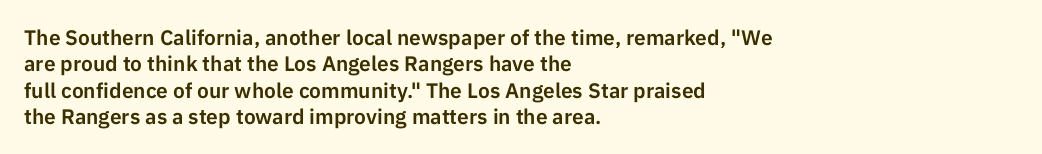
Q: Is the text italic (slanted)? A: No, it is upright.
Q: Is the text underlined? A: No.
Q: How is the paragraph aligned? A: Left-aligned.
Q: Is the spacing between letters normal or unusually wide? A: Normal.
Q: Is the spacing between lines tight, normal or loose? A: Normal.
